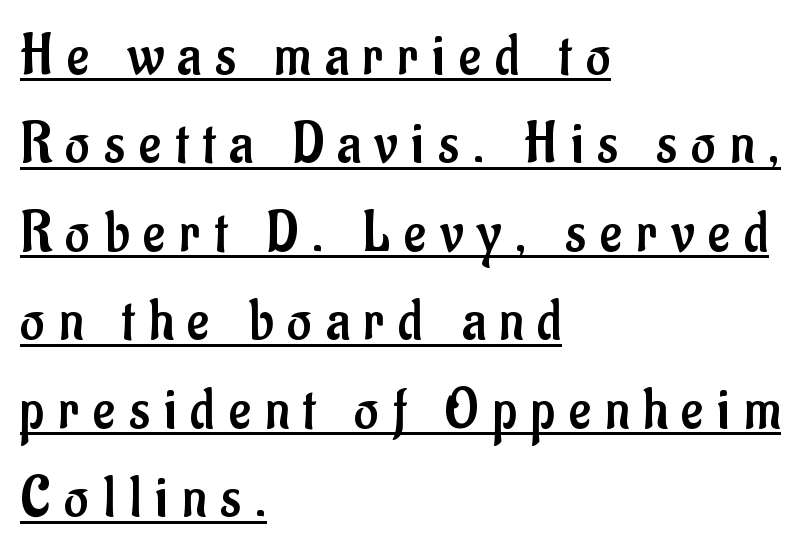
Counters stay open thanks to moderate or lighter strokes. These lines stack with their left ends in a neat column. Does the leading feel generous? No, just average. What decoration does the sample have? An underline.
